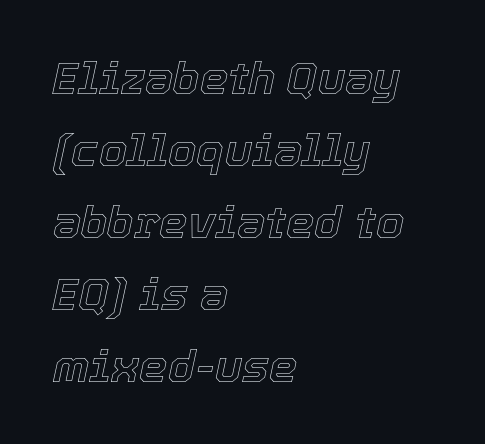
Q: Is the text italic (slanted)? A: Yes, it leans right by about 12 degrees.
Q: Is the text underlined? A: No.
Q: How is the paragraph aligned? A: Left-aligned.
Q: Is the spacing between letters normal or unusually wide? A: Normal.
Q: Is the spacing between lines tight, normal or loose? A: Normal.
Q: Width (condensed, normal, or wide)? A: Normal.
Q: x-height? A: Medium.
Q: Monospaced? A: No.
